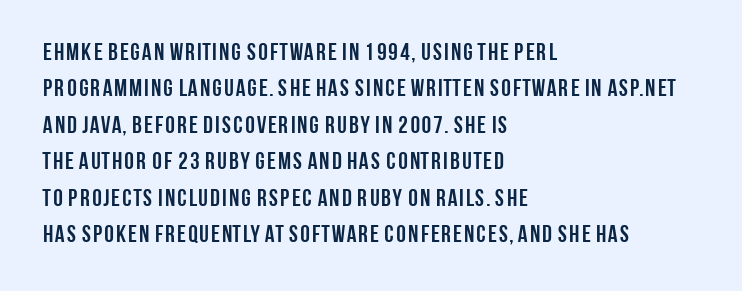
{"italic": "no", "bold": "yes", "underline": "no", "align": "left", "line_spacing": "normal", "line_spacing_ratio": 1.52, "letter_spacing": "normal", "letter_spacing_em": 0.0, "glyph_px": 24}
